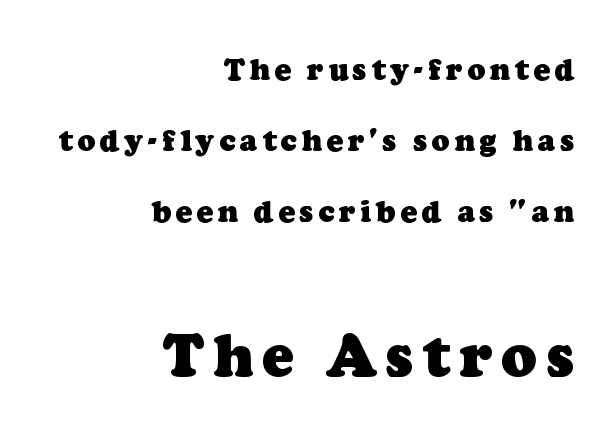
Teacher's note: observe the even right margin — that is flush-right alignment. Type without underlining. The block sitting lower on the canvas is the one with enlarged characters. Regarding leading, the lines here are spaced well apart. You could not count columns in this text — the font is proportionally spaced. Heavy-handed strokes throughout: this text is bold.
